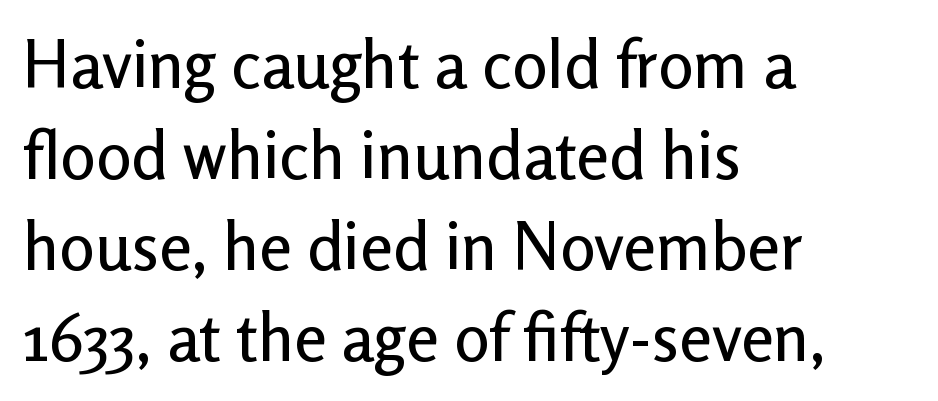
{"serif": "no", "italic": "no", "width": "normal", "stroke_contrast": "low", "x_height": "medium", "monospaced": "no", "underline": "no", "align": "left", "line_spacing": "normal", "line_spacing_ratio": 1.38, "letter_spacing": "normal", "letter_spacing_em": 0.0, "glyph_px": 66}
